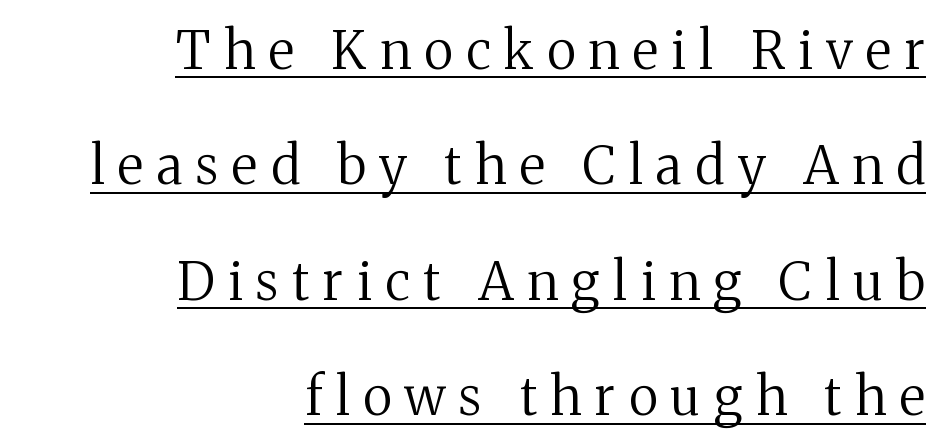
The image shows 52 px regular-weight serif type, upright; set right-aligned, loose line spacing (2.22x), unusually wide letter spacing (+0.26 em), underlined; medium stroke contrast and a medium x-height.
